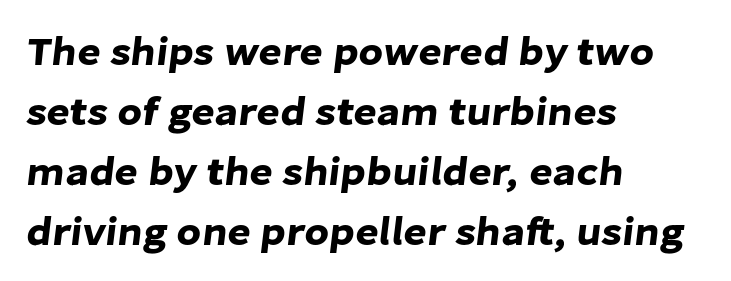
{"serif": "no", "width": "normal", "stroke_contrast": "low", "x_height": "medium", "monospaced": "no", "underline": "no", "align": "left", "line_spacing": "normal", "line_spacing_ratio": 1.5, "letter_spacing": "normal", "letter_spacing_em": 0.0, "glyph_px": 40}
